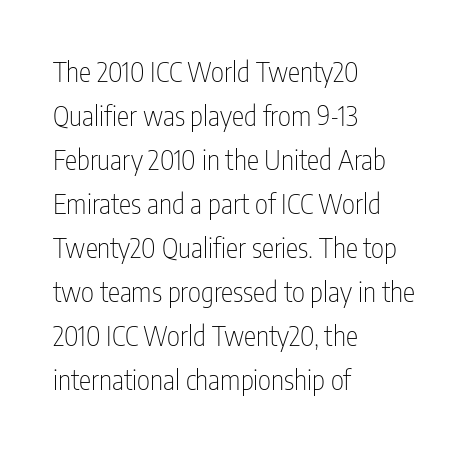
The image shows 28 px thin, condensed sans-serif type, upright; set left-aligned, normal line spacing (1.57x), normal letter spacing, not underlined; low stroke contrast and a medium x-height.
